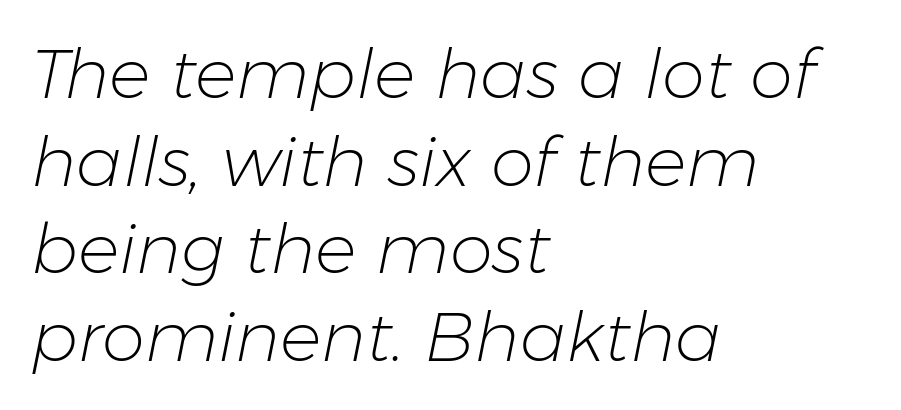
{"italic": "yes", "lean": "right", "slant_degrees": 11, "bold": "no", "weight": "light", "width": "normal", "stroke_contrast": "low", "x_height": "medium", "monospaced": "no", "underline": "no", "align": "left", "line_spacing": "normal", "line_spacing_ratio": 1.27, "letter_spacing": "normal", "letter_spacing_em": 0.0, "glyph_px": 69}
